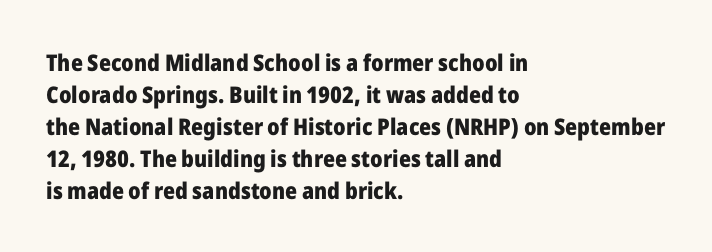
The image shows 23 px bold type, upright; set left-aligned, normal line spacing (1.39x), normal letter spacing, not underlined.
